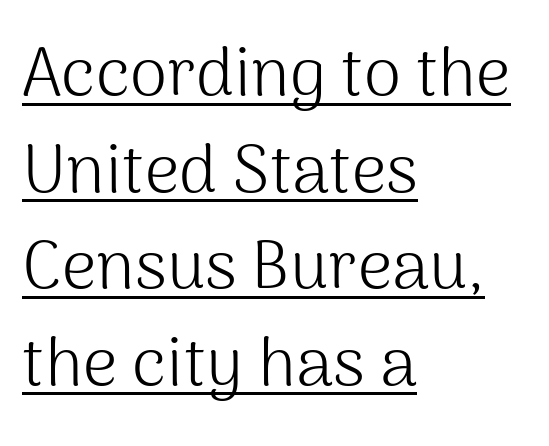
{"serif": "no", "italic": "no", "bold": "no", "weight": "light", "width": "normal", "stroke_contrast": "medium", "x_height": "medium", "monospaced": "no", "underline": "yes", "align": "left", "line_spacing": "normal", "line_spacing_ratio": 1.42, "letter_spacing": "normal", "letter_spacing_em": 0.0, "glyph_px": 68}
